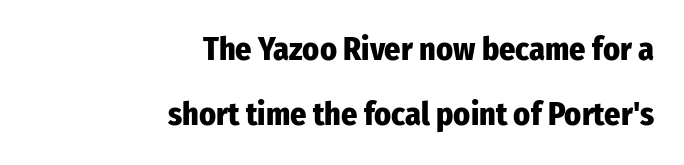
{"serif": "no", "italic": "no", "bold": "yes", "weight": "heavy", "width": "condensed", "stroke_contrast": "low", "x_height": "medium", "monospaced": "no", "underline": "no", "align": "right", "line_spacing": "loose", "line_spacing_ratio": 2.04, "letter_spacing": "normal", "letter_spacing_em": 0.0, "glyph_px": 32}
